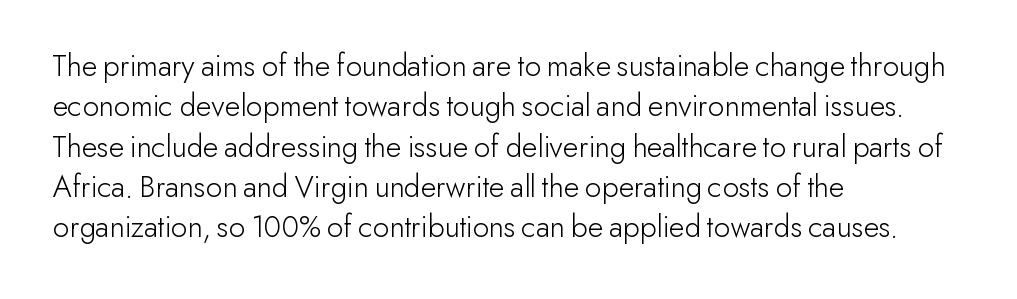
Think of a printed novel: that variable character pitch is what you see here. Is this a sans? Yes — the strokes have no serifs. Here the glyphs are tracked normally, forming tight word shapes. A quiet, ordinary-to-light weight characterises the typeface. The paragraph has a hard left edge and a soft right edge.
